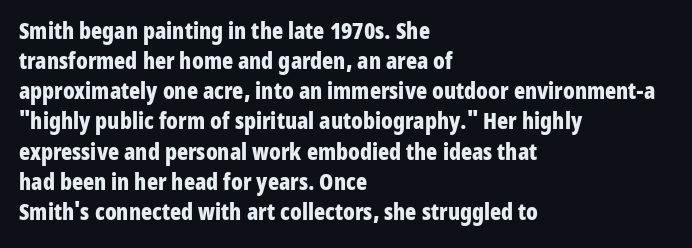
Q: Is the text bold? A: Yes.
Q: Is the text italic (slanted)? A: No, it is upright.
Q: Is the text underlined? A: No.
Q: How is the paragraph aligned? A: Left-aligned.
Q: Is the spacing between letters normal or unusually wide? A: Normal.
Q: Is the spacing between lines tight, normal or loose? A: Normal.
